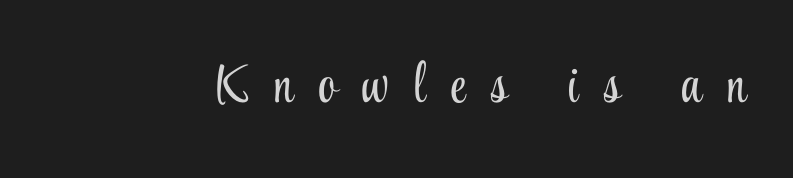
The glyphs in this specimen are seriffed. Is this a fixed-width face? No — the glyphs have proportional, varying widths. These glyphs show unthickened strokes, regular width or finer. Characters follow at a spacing far wider than the type designer built in. Any mark beneath the type? The region is blank.
